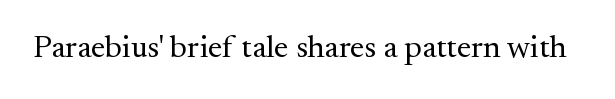
The image shows 32 px regular-weight serif type, upright; set normal letter spacing, not underlined; medium stroke contrast and a small x-height.
